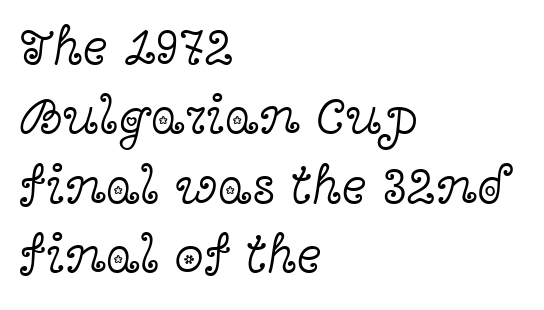
The image shows 53 px light, wide serif type, upright; set left-aligned, normal line spacing (1.31x), normal letter spacing, not underlined; a medium x-height.
